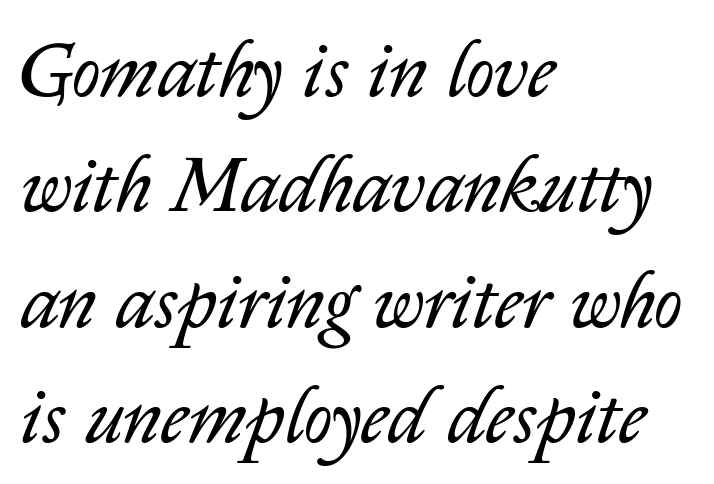
Words appear dense and cohesive because spacing is normal. The gap between lines stays unmarked. Regular leading. The strokes are not fattened; the text isn't bold. Does the lettering tilt? It does — this is italic.
